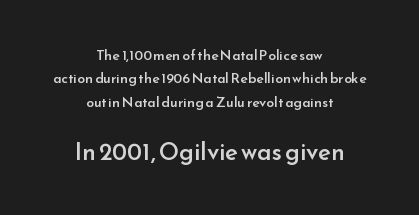
If you squint, the bottom block still reads clearly — it's the larger of the two. A centered setting, common on invitations and titles, is used for this passage. One glance says typical: line gaps are just what's usual. The lettering holds an erect, upright posture throughout. The glyphs have the mass of a demibold cut, below bold. Bare-footed words on every line.
